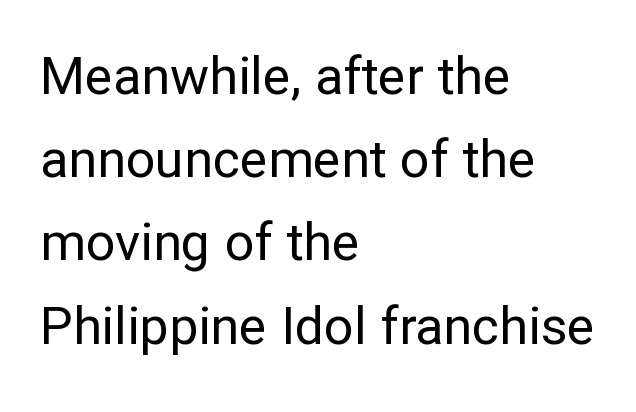
Q: Is the text bold? A: No.
Q: Is the text italic (slanted)? A: No, it is upright.
Q: Is the typeface a serif or a sans-serif typeface? A: Sans-serif.
Q: Is the text underlined? A: No.
Q: How is the paragraph aligned? A: Left-aligned.
Q: Is the spacing between letters normal or unusually wide? A: Normal.
Q: Is the spacing between lines tight, normal or loose? A: Normal.
Q: Width (condensed, normal, or wide)? A: Normal.
Q: Stroke contrast? A: Low.
Q: x-height? A: Medium.
Q: Monospaced? A: No.
